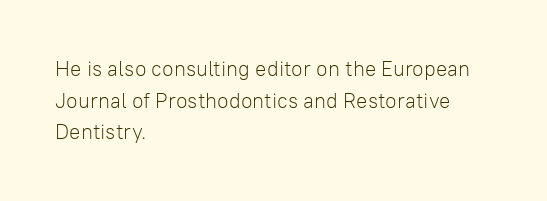
Q: Is the text bold? A: No.
Q: Is the text italic (slanted)? A: No, it is upright.
Q: Is the text underlined? A: No.
Q: How is the paragraph aligned? A: Left-aligned.
Q: Is the spacing between letters normal or unusually wide? A: Normal.
Q: Is the spacing between lines tight, normal or loose? A: Normal.
